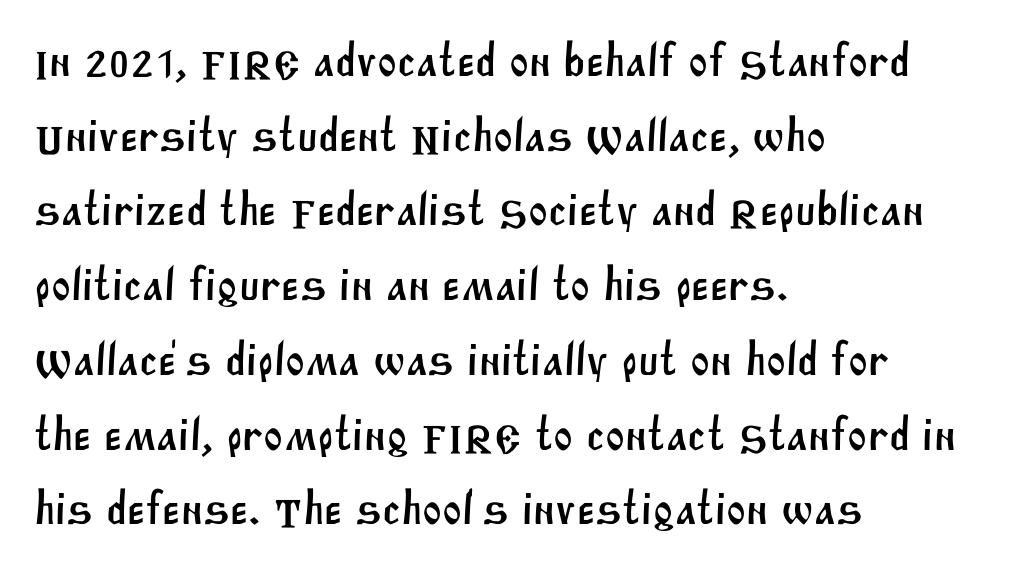
The image shows 47 px sans-serif type; set left-aligned, normal line spacing (1.59x), normal letter spacing, not underlined; medium stroke contrast and a large x-height.
